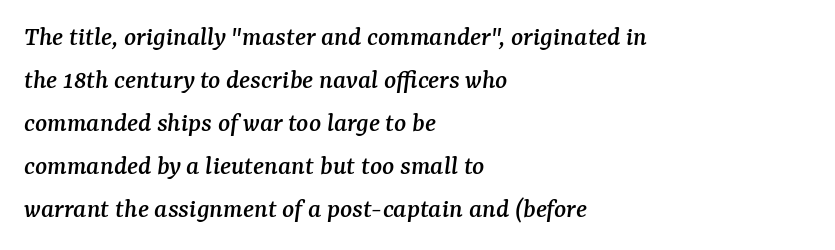
The glyphs are unaccompanied by any horizontal stroke below them. The axis of the letterforms is tilted away from vertical. The rendering uses natural spacing where letterforms have individual widths. Quick note: interline space is typical.
